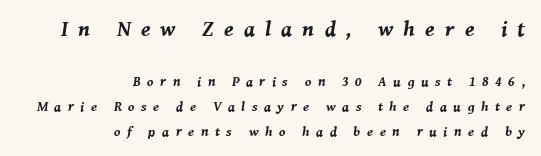
The image shows 22 px bold type, italic (leaning right); set right-aligned, line spacing 1.78x, unusually wide letter spacing (+0.47 em), not underlined; the first (top) block is 1.57x larger.
